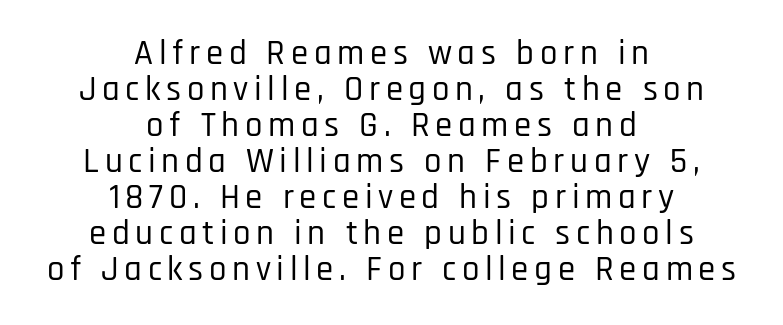
Q: Is the text italic (slanted)? A: No, it is upright.
Q: Is the typeface a serif or a sans-serif typeface? A: Sans-serif.
Q: Is the text underlined? A: No.
Q: How is the paragraph aligned? A: Centered.
Q: Is the spacing between lines tight, normal or loose? A: Tight.
Q: Width (condensed, normal, or wide)? A: Condensed.
Q: Stroke contrast? A: Low.
Q: x-height? A: Large.
Q: Monospaced? A: No.
